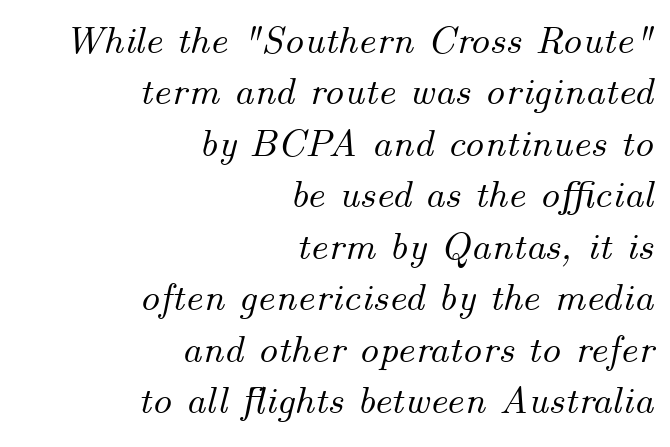
{"italic": "yes", "lean": "right", "slant_degrees": 14, "width": "normal", "stroke_contrast": "medium", "x_height": "small", "monospaced": "no", "underline": "no", "align": "right", "line_spacing": "normal", "line_spacing_ratio": 1.32, "letter_spacing": "normal", "letter_spacing_em": 0.0, "glyph_px": 39}
